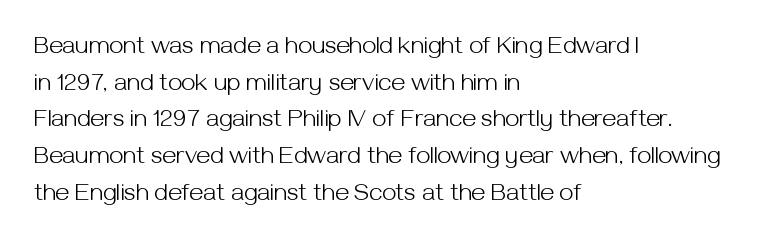
{"italic": "no", "bold": "no", "underline": "no", "align": "left", "line_spacing": "normal", "line_spacing_ratio": 1.47, "letter_spacing": "normal", "letter_spacing_em": 0.0, "glyph_px": 25}
